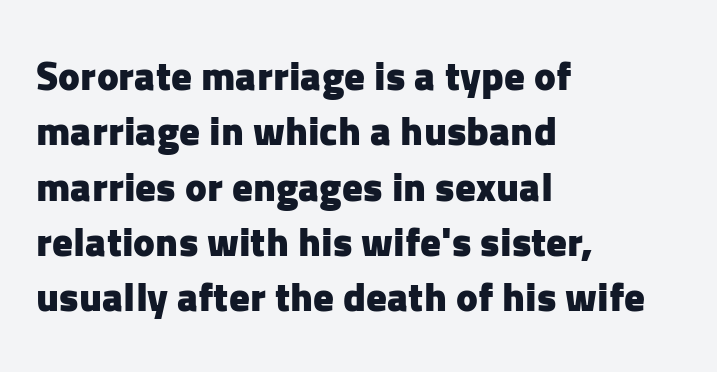
The image shows 41 px heavy sans-serif type, upright; set left-aligned, normal line spacing (1.35x), normal letter spacing, not underlined; low stroke contrast and a medium x-height.
